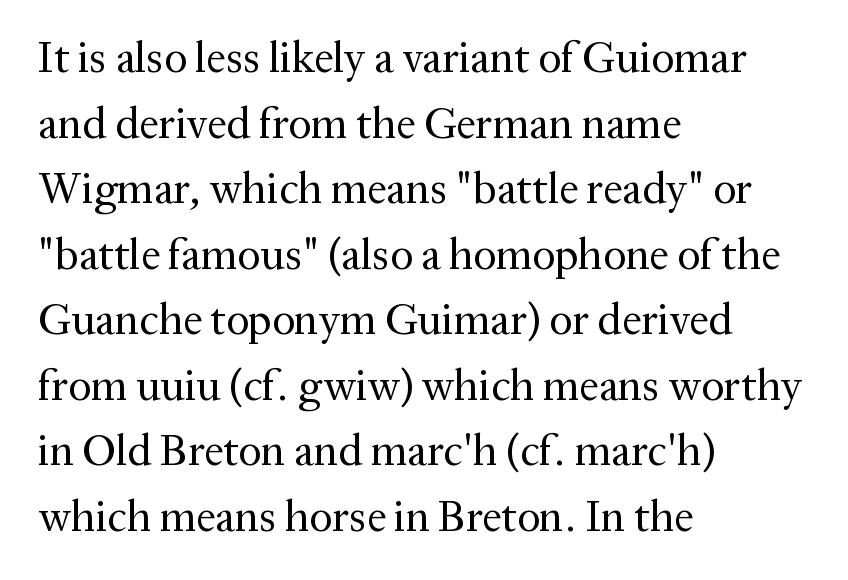
Q: Is the text bold? A: No.
Q: Is the text italic (slanted)? A: No, it is upright.
Q: Is the typeface a serif or a sans-serif typeface? A: Serif.
Q: Is the text underlined? A: No.
Q: How is the paragraph aligned? A: Left-aligned.
Q: Is the spacing between letters normal or unusually wide? A: Normal.
Q: Is the spacing between lines tight, normal or loose? A: Normal.
Q: Width (condensed, normal, or wide)? A: Normal.
Q: Stroke contrast? A: Medium.
Q: x-height? A: Medium.
Q: Monospaced? A: No.
